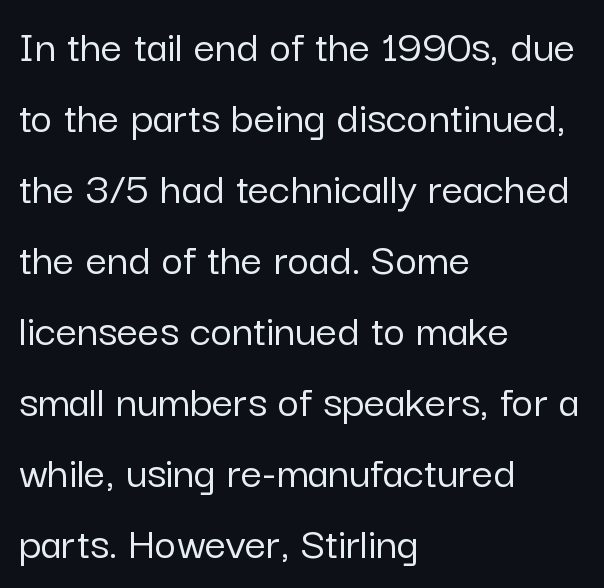
Quick note: not italic, upright. Proportional: the letters do not fall into vertical columns. Caption: standard tracking, unaltered. Rule under the text: the space is simply empty. You can tell from the bare stems that sans-serif type was used. Baseline-to-baseline distance is the conventional proportion of letter height.
